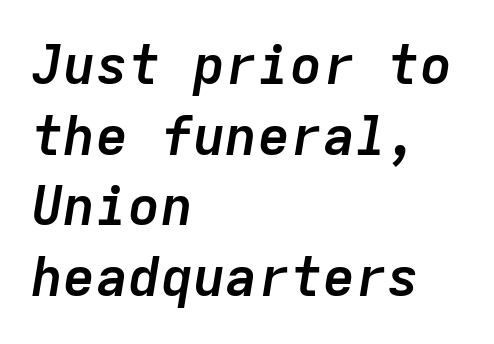
{"italic": "yes", "lean": "right", "slant_degrees": 9, "bold": "yes", "weight": "semibold", "width": "normal", "stroke_contrast": "low", "x_height": "medium", "monospaced": "yes", "underline": "no", "align": "left", "line_spacing": "normal", "line_spacing_ratio": 1.31, "letter_spacing": "normal", "letter_spacing_em": 0.0, "glyph_px": 54}
